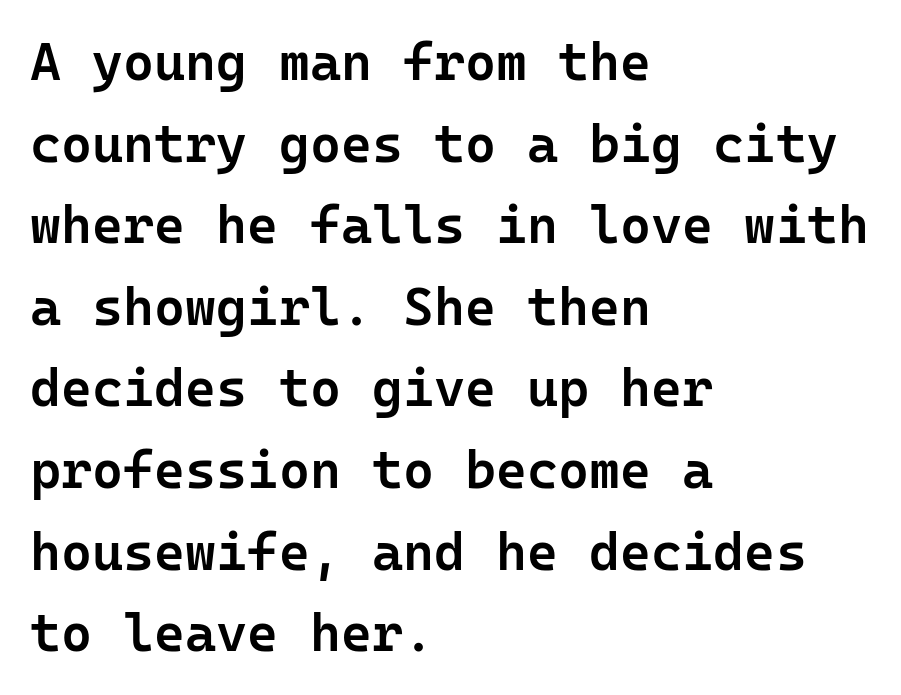
The image shows 53 px semibold sans-serif type, upright, monospaced; set left-aligned, normal line spacing (1.54x), normal letter spacing, not underlined; low stroke contrast and a medium x-height.
